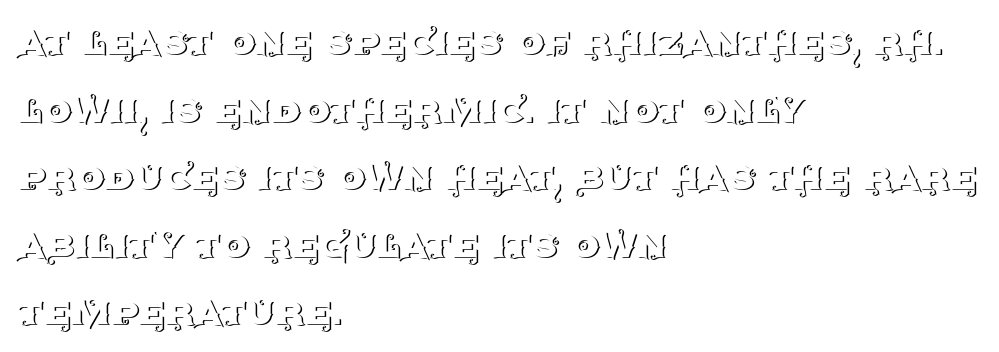
Note: serifs present on the glyphs. Each line starts at the same left margin while the right side varies. In terms of letterspacing, this is plain default setting. Whoever set this chose a conventional vertical rhythm. Do the characters align in a grid? No, the font is proportional.
